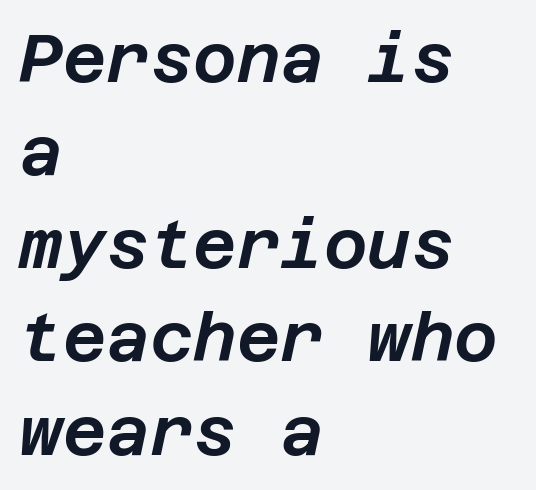
The image shows 67 px text type, italic (leaning right); set left-aligned, normal line spacing (1.39x), normal letter spacing, not underlined; low stroke contrast and a large x-height.
